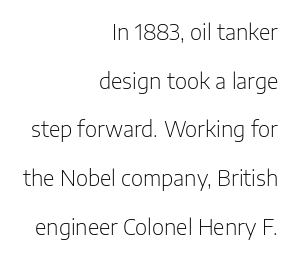
The image shows 21 px text type, upright; set right-aligned, loose line spacing (2.32x), normal letter spacing, not underlined.
